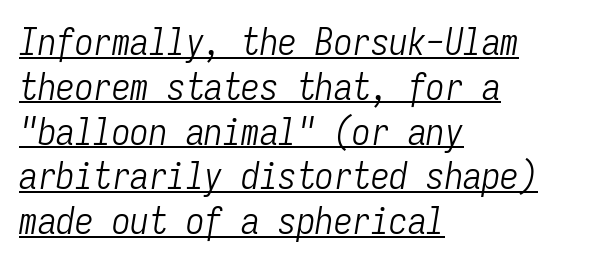
{"italic": "yes", "lean": "right", "slant_degrees": 9, "bold": "no", "weight": "light", "width": "condensed", "stroke_contrast": "low", "x_height": "medium", "monospaced": "yes", "underline": "yes", "align": "left", "line_spacing_ratio": 1.21, "letter_spacing": "normal", "letter_spacing_em": 0.0, "glyph_px": 37}
